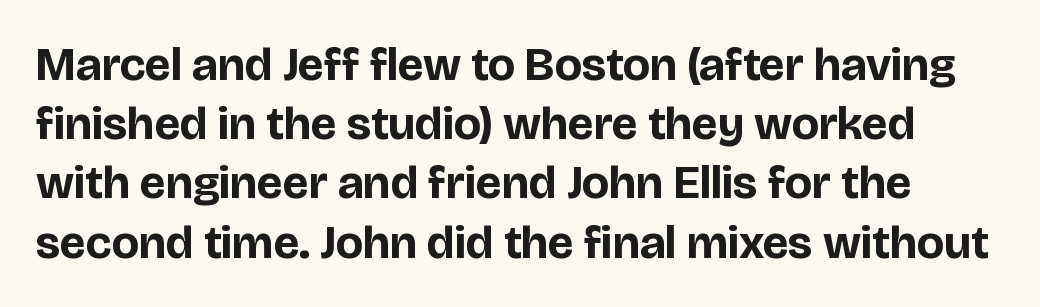
The image shows 47 px bold sans-serif type, upright; set normal line spacing (1.26x), normal letter spacing, not underlined; low stroke contrast and a large x-height.
